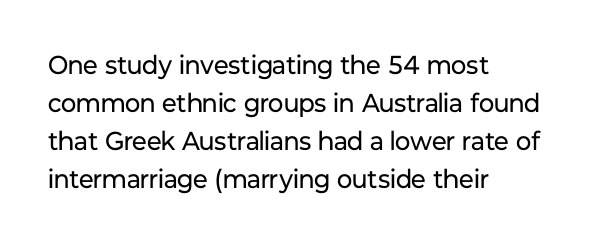
Q: Is the text bold? A: No.
Q: Is the text italic (slanted)? A: No, it is upright.
Q: Is the text underlined? A: No.
Q: How is the paragraph aligned? A: Left-aligned.
Q: Is the spacing between letters normal or unusually wide? A: Normal.
Q: Is the spacing between lines tight, normal or loose? A: Normal.
